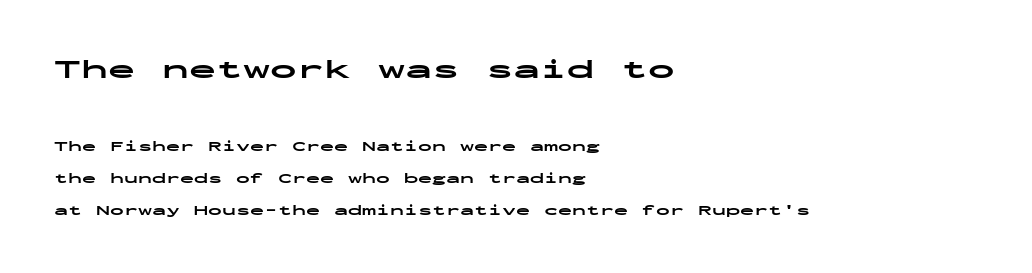
{"italic": "no", "bold": "yes", "underline": "no", "align": "left", "line_spacing": "loose", "line_spacing_ratio": 2.3, "letter_spacing": "normal", "letter_spacing_em": 0.0, "larger_block": "first", "size_ratio": 1.93, "glyph_px": 27}
